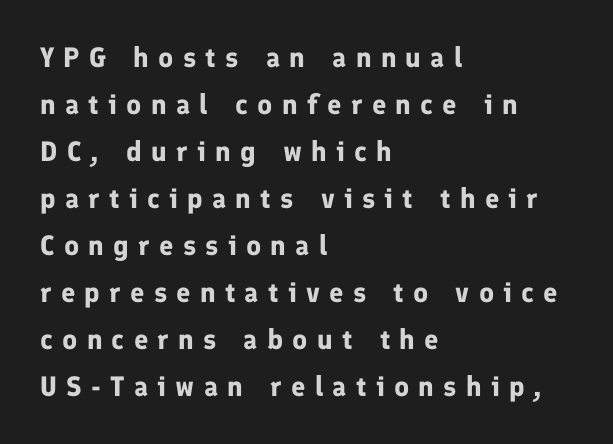
The image shows 28 px bold sans-serif type, upright; set left-aligned, normal line spacing (1.68x), unusually wide letter spacing (+0.33 em), not underlined; low stroke contrast and a medium x-height.
